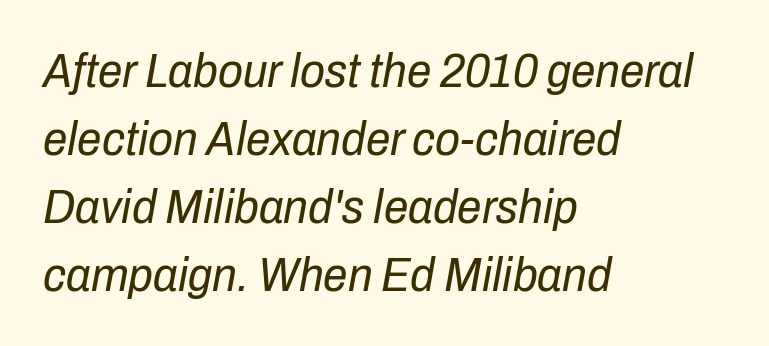
{"italic": "yes", "lean": "right", "slant_degrees": 10, "bold": "no", "weight": "regular", "width": "condensed", "stroke_contrast": "low", "x_height": "medium", "monospaced": "no", "underline": "no", "align": "left", "line_spacing": "normal", "line_spacing_ratio": 1.39, "letter_spacing": "normal", "letter_spacing_em": 0.0, "glyph_px": 49}
